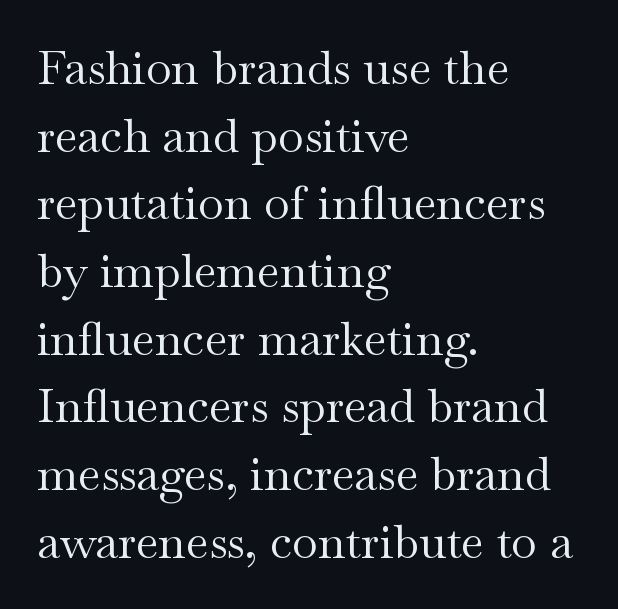
Q: Is the text bold? A: No.
Q: Is the text italic (slanted)? A: No, it is upright.
Q: Is the typeface a serif or a sans-serif typeface? A: Serif.
Q: Is the text underlined? A: No.
Q: How is the paragraph aligned? A: Left-aligned.
Q: Is the spacing between letters normal or unusually wide? A: Normal.
Q: Is the spacing between lines tight, normal or loose? A: Normal.
Q: Width (condensed, normal, or wide)? A: Wide.
Q: Stroke contrast? A: Medium.
Q: x-height? A: Small.
Q: Monospaced? A: No.
